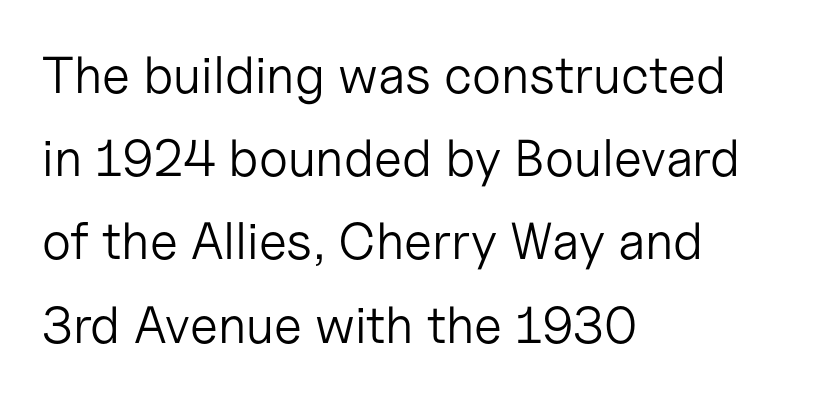
Q: Is the text bold? A: No.
Q: Is the text italic (slanted)? A: No, it is upright.
Q: Is the typeface a serif or a sans-serif typeface? A: Sans-serif.
Q: Is the text underlined? A: No.
Q: How is the paragraph aligned? A: Left-aligned.
Q: Is the spacing between letters normal or unusually wide? A: Normal.
Q: Is the spacing between lines tight, normal or loose? A: Normal.
Q: Width (condensed, normal, or wide)? A: Normal.
Q: Stroke contrast? A: Low.
Q: x-height? A: Medium.
Q: Monospaced? A: No.
